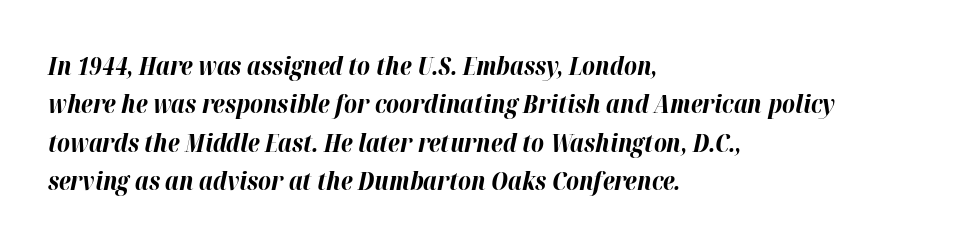
{"italic": "yes", "lean": "right", "slant_degrees": 12, "bold": "yes", "underline": "no", "align": "left", "line_spacing": "normal", "line_spacing_ratio": 1.54, "letter_spacing": "normal", "letter_spacing_em": 0.0, "glyph_px": 25}
